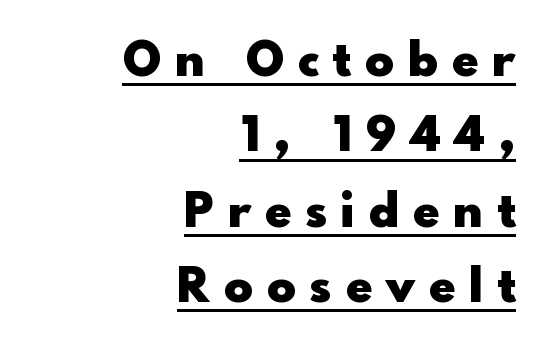
The passage shown is typed in a proportional face where columns would drift. I'd describe the lettering as bold — thick and assertive. The setting favours the right margin, as signatures and pull-quotes sometimes do. These lines were composed using upright roman letters.
